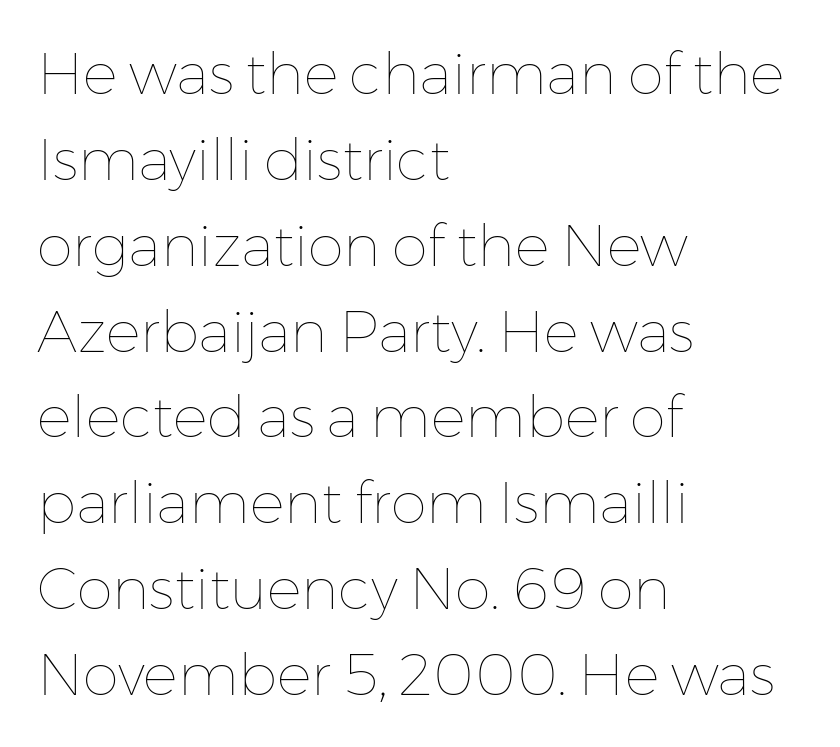
The image shows 58 px thin type, upright; set left-aligned, normal line spacing (1.48x), normal letter spacing, not underlined; low stroke contrast and a medium x-height.
